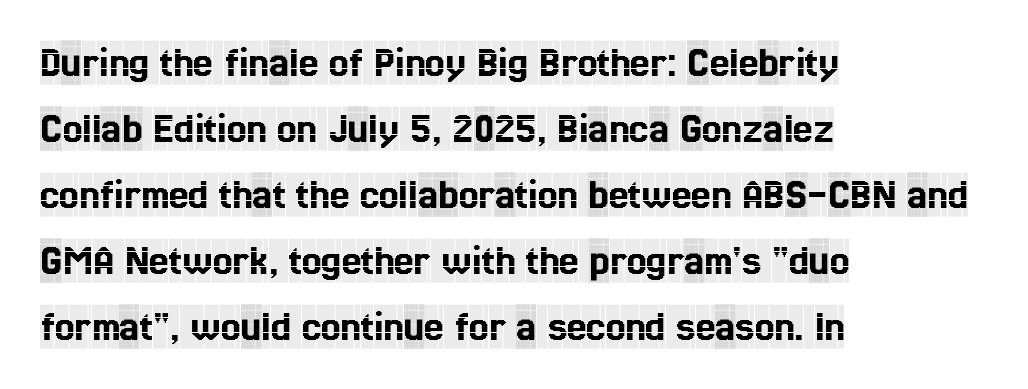
{"serif": "yes", "italic": "no", "width": "condensed", "x_height": "large", "monospaced": "no", "underline": "no", "align": "left", "line_spacing": "normal", "line_spacing_ratio": 1.5, "letter_spacing": "normal", "letter_spacing_em": 0.0, "glyph_px": 44}
